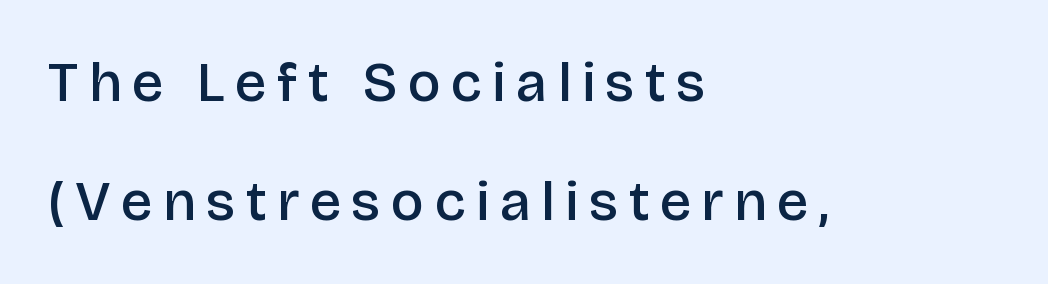
Here the designer chose a conventional face with non-uniform glyph widths. This is moderately heavy type, rendered in semibold. Note: no serifs on the glyphs. One-word summary of the alignment: left. Quick note: underline off.
